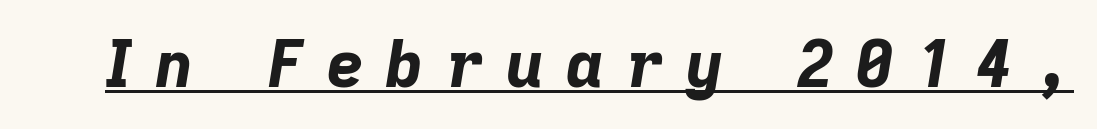
Compared with typical body copy, the letter spacing here is much looser. The passage shown is typed in a proportional face where columns would drift. What decoration does the sample have? An underline. Compared with an ordinary text face, these strokes are far heavier — a full bold. You can tell it's italic because the verticals aren't actually vertical.
